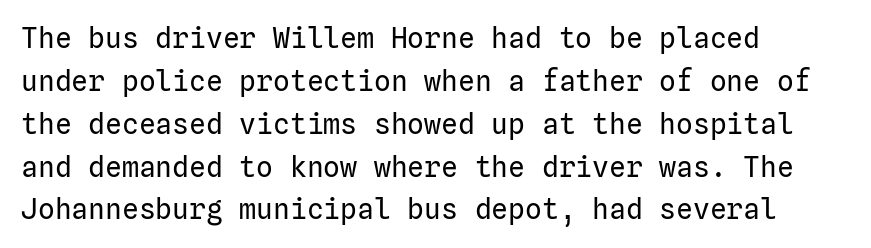
Q: Is the text bold? A: No.
Q: Is the text italic (slanted)? A: No, it is upright.
Q: Is the typeface a serif or a sans-serif typeface? A: Sans-serif.
Q: Is the text underlined? A: No.
Q: How is the paragraph aligned? A: Left-aligned.
Q: Is the spacing between letters normal or unusually wide? A: Normal.
Q: Is the spacing between lines tight, normal or loose? A: Normal.
Q: Width (condensed, normal, or wide)? A: Normal.
Q: Stroke contrast? A: Low.
Q: x-height? A: Medium.
